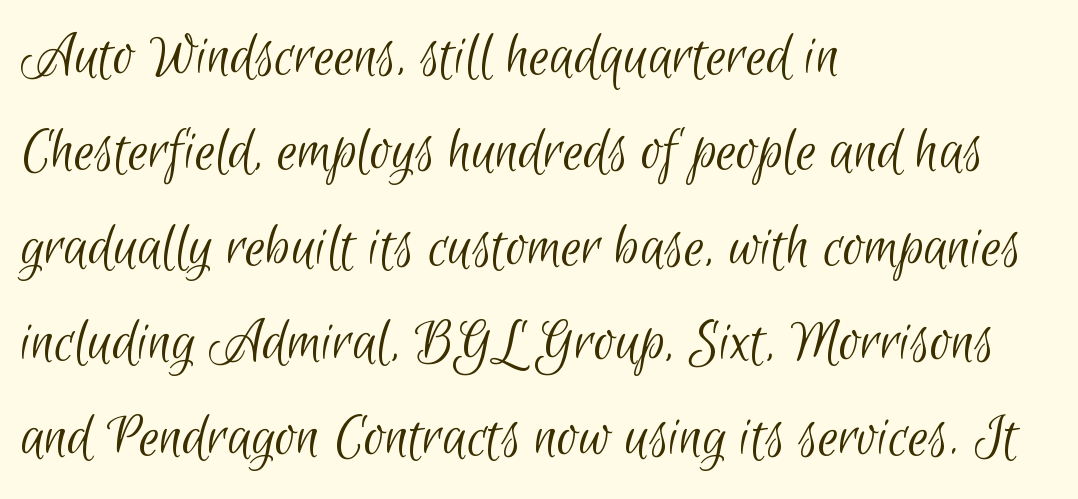
{"serif": "no", "bold": "no", "weight": "light", "width": "condensed", "stroke_contrast": "low", "x_height": "small", "monospaced": "no", "underline": "no", "align": "left", "line_spacing": "normal", "line_spacing_ratio": 1.49, "letter_spacing": "normal", "letter_spacing_em": 0.0, "glyph_px": 64}
